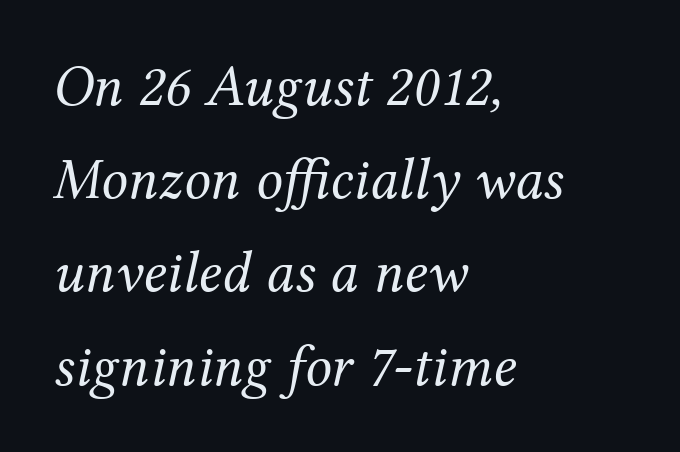
The image shows 59 px regular-weight serif type, italic (leaning right); set left-aligned, normal line spacing (1.58x), normal letter spacing, not underlined; medium stroke contrast and a medium x-height.
